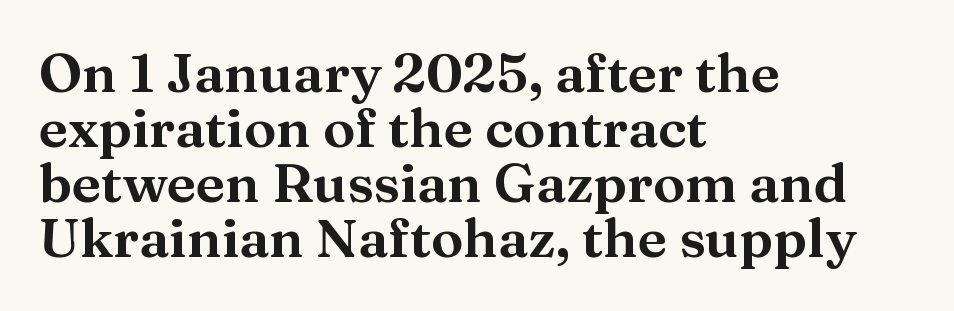
The image shows 54 px wide serif type, upright; set left-aligned, tight line spacing (1.02x), normal letter spacing, not underlined; medium stroke contrast and a medium x-height.
